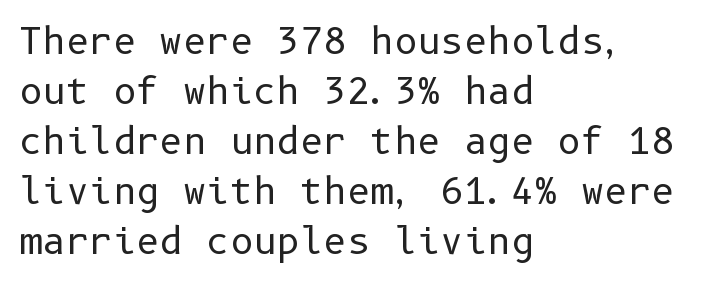
The image shows 36 px regular-weight sans-serif type, upright; set left-aligned, normal line spacing (1.39x), normal letter spacing, not underlined; low stroke contrast and a medium x-height.
